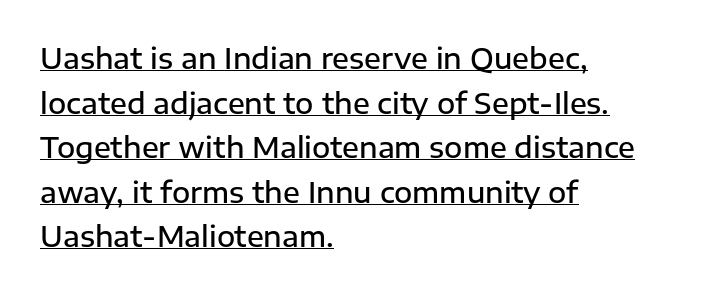
Nothing unusual about the tracking: characters are spaced as the font intends. Successive baselines arrive at the customary interval. A bit beefed up — I'd call it semibold rather than bold. The rendering shows plain stroke endings on the letterforms — a sans-serif design. Short and long lines alike share a common starting point at left.
